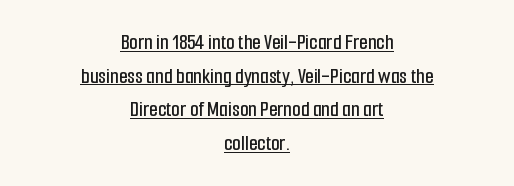
Nothing unusual about the tracking: characters are spaced as the font intends. The type sits square on the baseline with zero lean. Each line of the rendering has a horizontal stroke beneath the glyphs. The typesetter chose a symmetrical, centered arrangement here.
